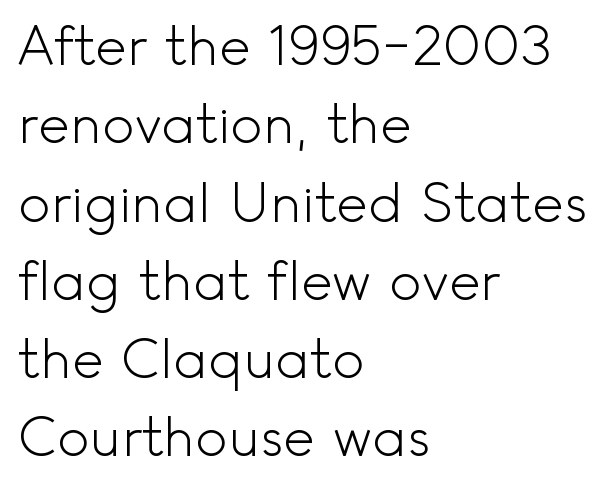
{"serif": "no", "italic": "no", "bold": "no", "weight": "light", "width": "normal", "x_height": "small", "monospaced": "no", "underline": "no", "align": "left", "line_spacing": "normal", "line_spacing_ratio": 1.45, "letter_spacing": "normal", "letter_spacing_em": 0.0, "glyph_px": 54}
